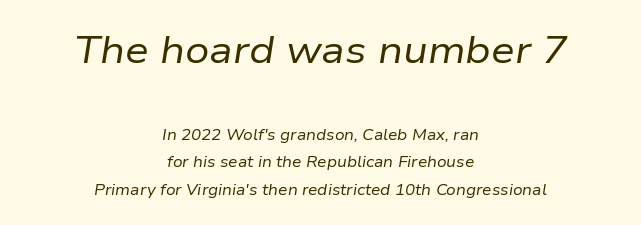
Q: Is the text bold? A: No.
Q: Is the text italic (slanted)? A: Yes, it leans right by about 9 degrees.
Q: Is the text underlined? A: No.
Q: How is the paragraph aligned? A: Centered.
Q: Is the spacing between letters normal or unusually wide? A: Normal.
Q: Which block of text is set in a larger size, the first (top) or the second (bottom)? A: The first (top) one.
Q: Width (condensed, normal, or wide)? A: Normal.
Q: Stroke contrast? A: Low.
Q: x-height? A: Medium.
Q: Monospaced? A: No.
